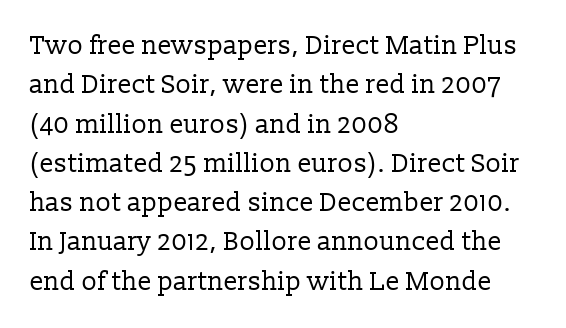
{"italic": "no", "bold": "no", "underline": "no", "align": "left", "line_spacing": "normal", "line_spacing_ratio": 1.51, "letter_spacing": "normal", "letter_spacing_em": 0.0, "glyph_px": 26}
